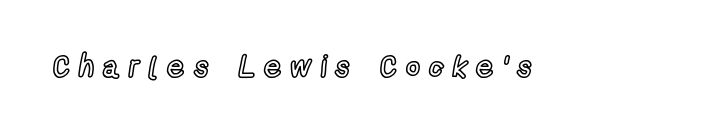
Q: Is the text italic (slanted)? A: Yes.
Q: Is the text underlined? A: No.
Q: Is the spacing between letters normal or unusually wide? A: Unusually wide.
Q: Width (condensed, normal, or wide)? A: Condensed.
Q: x-height? A: Medium.
Q: Monospaced? A: No.
